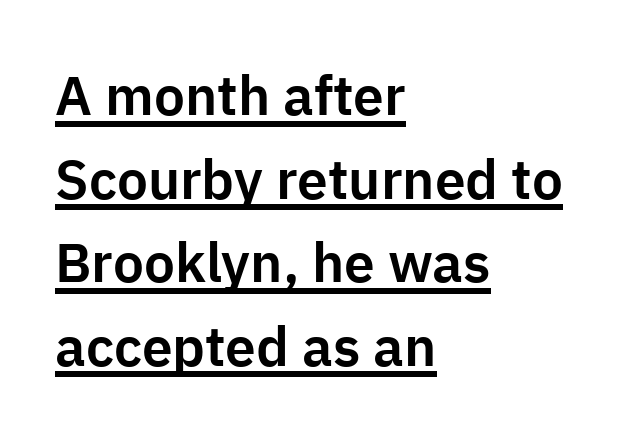
{"serif": "no", "italic": "no", "width": "normal", "stroke_contrast": "low", "x_height": "medium", "monospaced": "no", "underline": "yes", "align": "left", "line_spacing": "normal", "line_spacing_ratio": 1.52, "letter_spacing": "normal", "letter_spacing_em": 0.0, "glyph_px": 55}
